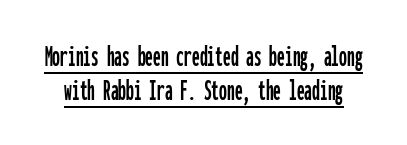
Q: Is the text italic (slanted)? A: No, it is upright.
Q: Is the typeface a serif or a sans-serif typeface? A: Sans-serif.
Q: Is the text underlined? A: Yes.
Q: Is the spacing between letters normal or unusually wide? A: Normal.
Q: Is the spacing between lines tight, normal or loose? A: Tight.
Q: Width (condensed, normal, or wide)? A: Condensed.
Q: Stroke contrast? A: Low.
Q: x-height? A: Medium.
Q: Monospaced? A: Yes.
